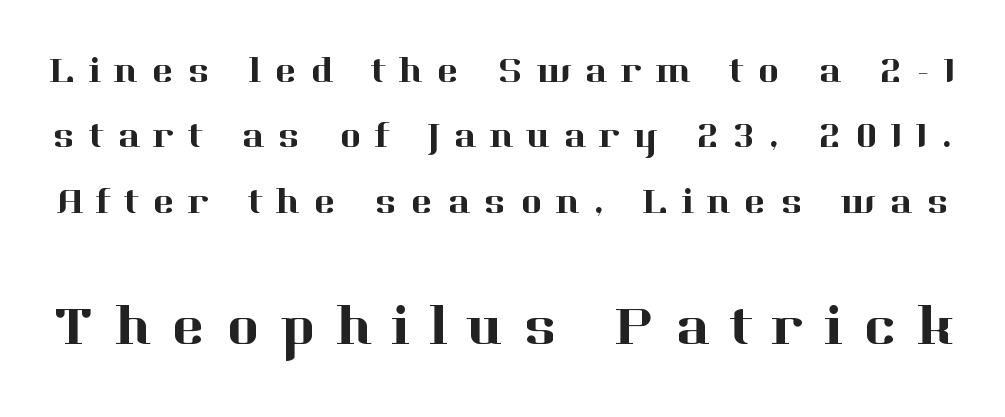
The image shows 56 px serif type, upright; set line spacing 1.77x, unusually wide letter spacing (+0.37 em), not underlined; the second (bottom) block is 1.51x larger; high stroke contrast and a medium x-height.
